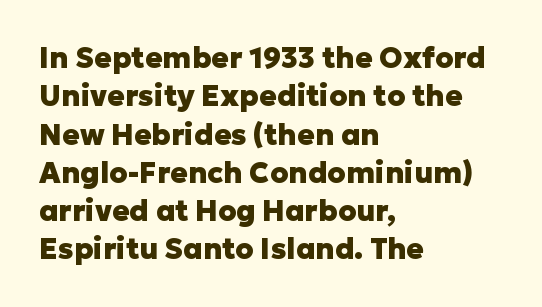
{"serif": "no", "italic": "no", "bold": "yes", "weight": "heavy", "width": "normal", "stroke_contrast": "low", "x_height": "medium", "monospaced": "no", "underline": "no", "align": "left", "line_spacing": "normal", "line_spacing_ratio": 1.32, "letter_spacing": "normal", "letter_spacing_em": 0.0, "glyph_px": 29}
